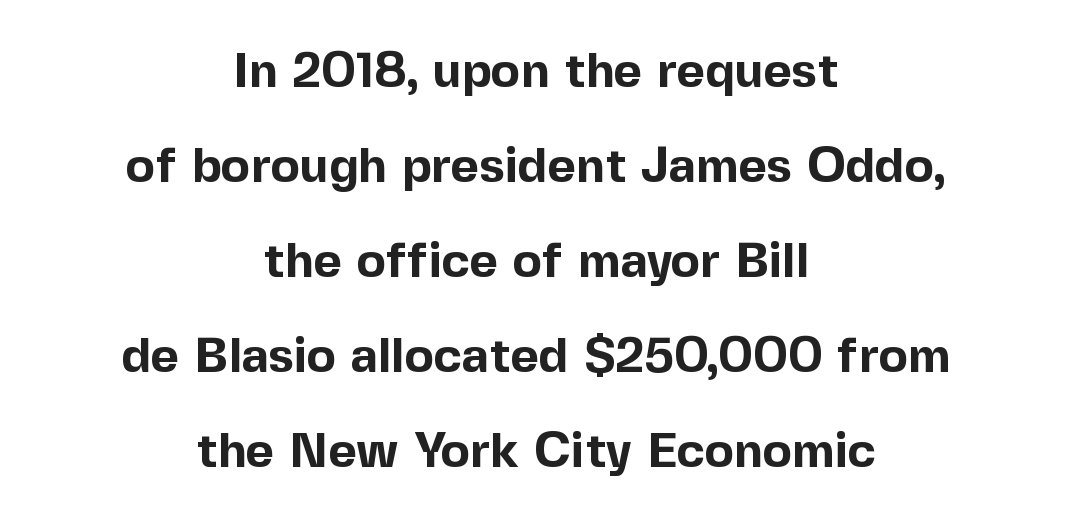
This rendering leaves character spacing at its baseline value. The font is running at its bold setting. The font family rendered here belongs to the sans-serif group. Quick note: interline space is abundant.
